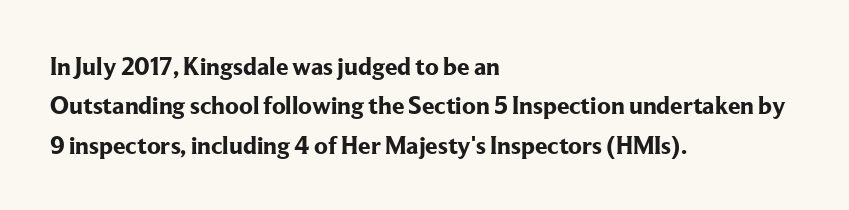
Q: Is the text bold? A: Yes.
Q: Is the text italic (slanted)? A: No, it is upright.
Q: Is the text underlined? A: No.
Q: How is the paragraph aligned? A: Left-aligned.
Q: Is the spacing between letters normal or unusually wide? A: Normal.
Q: Is the spacing between lines tight, normal or loose? A: Normal.
